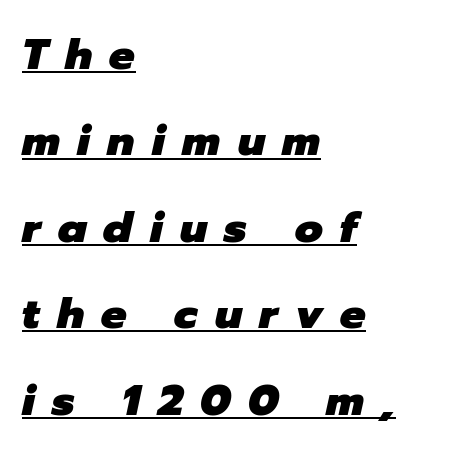
Q: Is the text bold? A: Yes.
Q: Is the text italic (slanted)? A: Yes, it leans right by about 12 degrees.
Q: Is the text underlined? A: Yes.
Q: How is the paragraph aligned? A: Left-aligned.
Q: Is the spacing between letters normal or unusually wide? A: Unusually wide.
Q: Is the spacing between lines tight, normal or loose? A: Loose.
Q: Width (condensed, normal, or wide)? A: Normal.
Q: Stroke contrast? A: Low.
Q: x-height? A: Medium.
Q: Monospaced? A: No.
